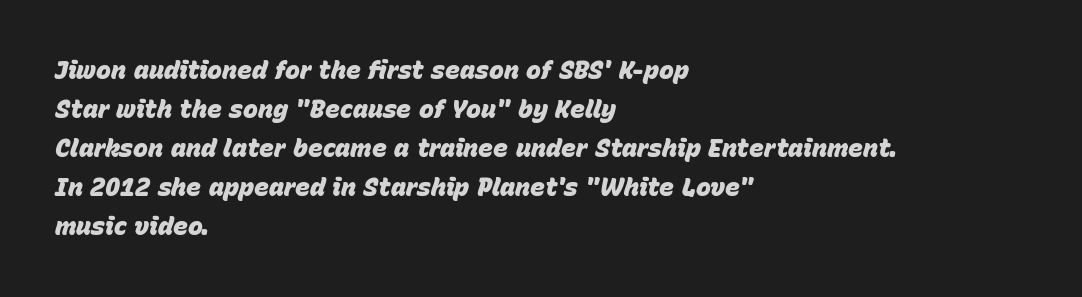
{"italic": "yes", "lean": "right", "slant_degrees": 15, "bold": "yes", "underline": "no", "align": "left", "line_spacing": "normal", "line_spacing_ratio": 1.56, "letter_spacing": "normal", "letter_spacing_em": 0.0, "glyph_px": 25}
